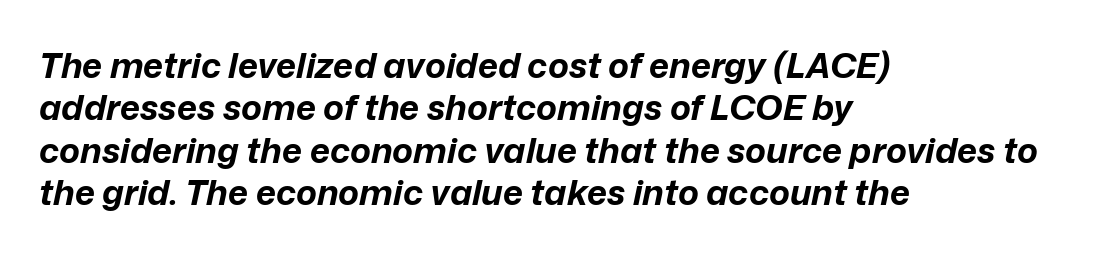
{"italic": "yes", "lean": "right", "slant_degrees": 12, "bold": "yes", "weight": "bold", "width": "normal", "stroke_contrast": "low", "x_height": "medium", "monospaced": "no", "underline": "no", "align": "left", "line_spacing_ratio": 1.21, "letter_spacing": "normal", "letter_spacing_em": 0.0, "glyph_px": 35}
